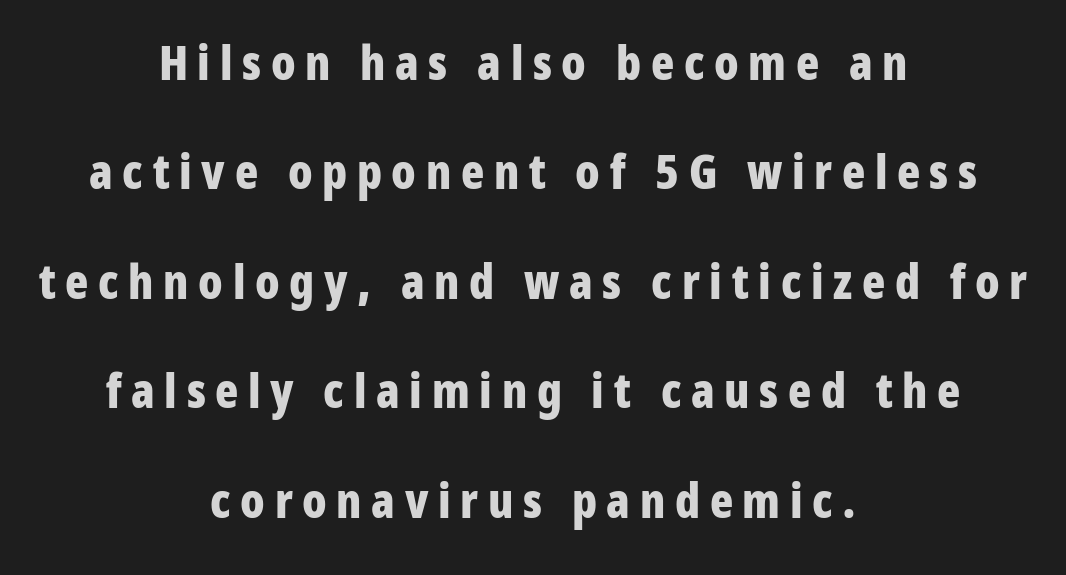
{"serif": "no", "italic": "no", "bold": "yes", "weight": "bold", "width": "condensed", "stroke_contrast": "low", "x_height": "medium", "monospaced": "no", "underline": "no", "align": "center", "line_spacing": "loose", "line_spacing_ratio": 2.28, "letter_spacing": "wide", "letter_spacing_em": 0.2, "glyph_px": 48}
